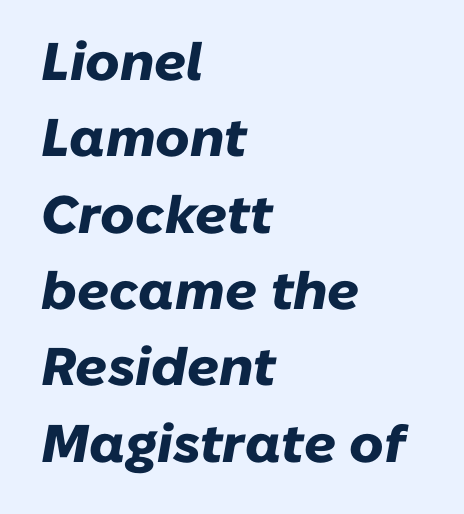
{"italic": "yes", "lean": "right", "slant_degrees": 10, "bold": "yes", "weight": "heavy", "width": "normal", "stroke_contrast": "low", "x_height": "medium", "monospaced": "no", "underline": "no", "align": "left", "line_spacing": "normal", "line_spacing_ratio": 1.44, "letter_spacing": "normal", "letter_spacing_em": 0.0, "glyph_px": 53}
